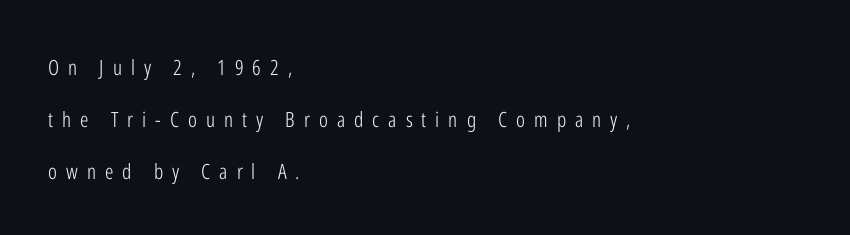
Q: Is the text bold? A: No.
Q: Is the text italic (slanted)? A: No, it is upright.
Q: Is the text underlined? A: No.
Q: How is the paragraph aligned? A: Left-aligned.
Q: Is the spacing between letters normal or unusually wide? A: Unusually wide.
Q: Is the spacing between lines tight, normal or loose? A: Loose.
